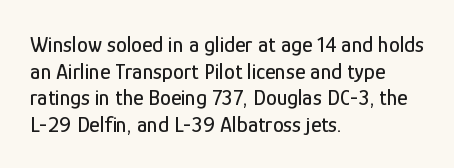
The image shows 22 px text type, upright; set left-aligned, line spacing 1.21x, normal letter spacing, not underlined.
